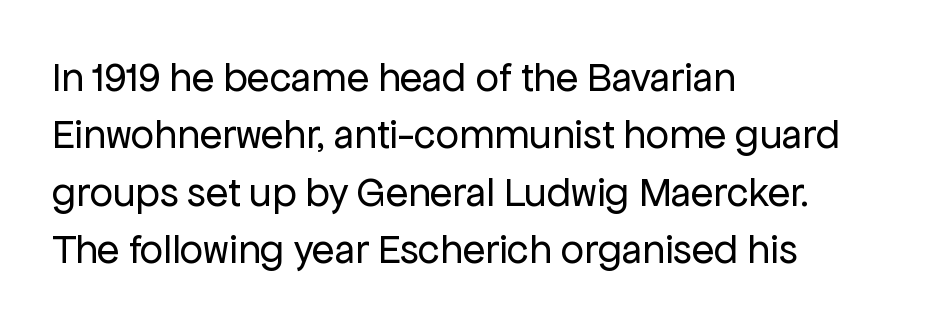
Vertical stems look standard width or narrower in stroke. The letters carry no serifs — their stems end cleanly without finishing strokes. Type without underlining. The lines are quadded left. Tracking here is standard; glyphs follow each other at the usual distance. Normally led — the rows are evenly, conventionally spaced.
